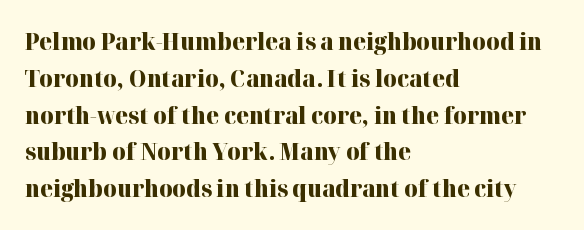
{"italic": "no", "bold": "yes", "underline": "no", "align": "left", "line_spacing": "normal", "line_spacing_ratio": 1.6, "letter_spacing": "normal", "letter_spacing_em": 0.0, "glyph_px": 23}
